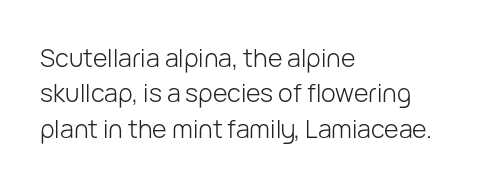
Q: Is the text bold? A: No.
Q: Is the text italic (slanted)? A: No, it is upright.
Q: Is the text underlined? A: No.
Q: How is the paragraph aligned? A: Left-aligned.
Q: Is the spacing between letters normal or unusually wide? A: Normal.
Q: Is the spacing between lines tight, normal or loose? A: Normal.
